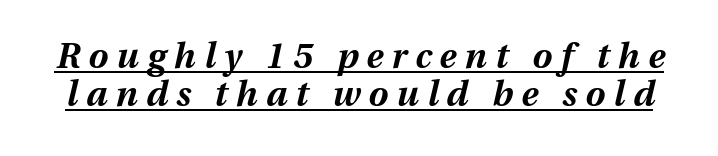
How are the letters spaced? Widely, with obvious added tracking. Regarding leading, the lines here are crowded together. The sample's only ornament is a line tracing under the words. Do the characters align in a grid? No, the font is proportional. Pretty heavy lettering here — definitely bold. Notice how the stems are inclined rather than vertical — that's the hallmark of italics.
